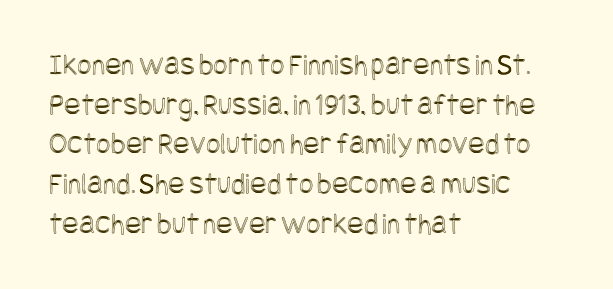
{"italic": "no", "width": "condensed", "x_height": "large", "underline": "no", "align": "left", "line_spacing": "normal", "line_spacing_ratio": 1.28, "letter_spacing": "normal", "letter_spacing_em": 0.0, "glyph_px": 31}
